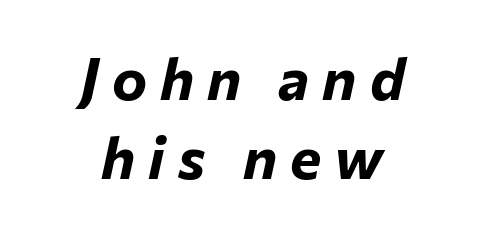
{"italic": "yes", "lean": "right", "slant_degrees": 12, "bold": "yes", "weight": "bold", "width": "normal", "stroke_contrast": "low", "x_height": "medium", "monospaced": "no", "underline": "no", "align": "center", "line_spacing": "normal", "line_spacing_ratio": 1.34, "letter_spacing": "wide", "letter_spacing_em": 0.22, "glyph_px": 59}
